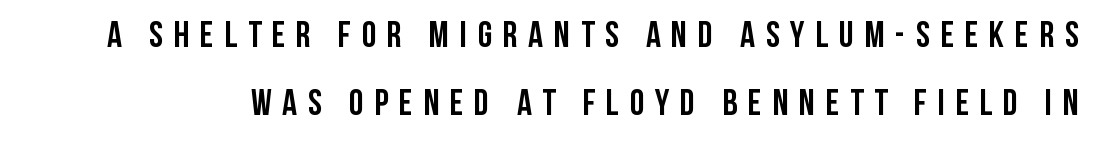
Q: Is the text bold? A: Yes.
Q: Is the text italic (slanted)? A: No, it is upright.
Q: Is the typeface a serif or a sans-serif typeface? A: Sans-serif.
Q: Is the text underlined? A: No.
Q: Is the spacing between letters normal or unusually wide? A: Unusually wide.
Q: Width (condensed, normal, or wide)? A: Condensed.
Q: Stroke contrast? A: Low.
Q: x-height? A: Large.
Q: Monospaced? A: No.
